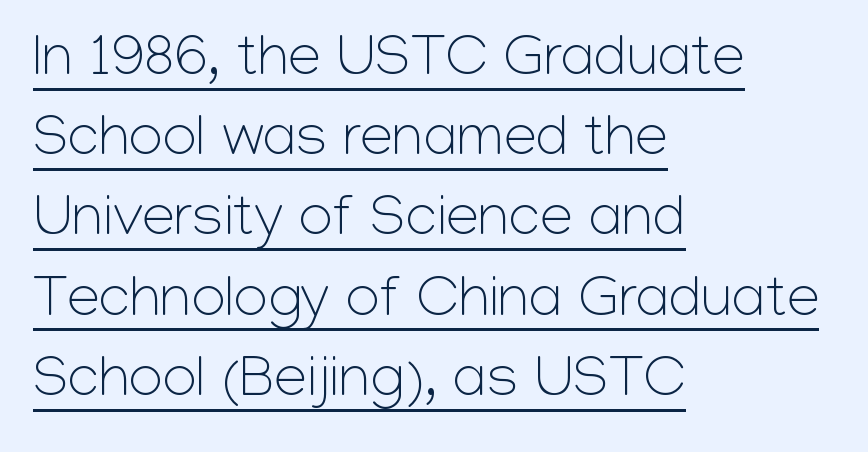
{"serif": "no", "italic": "no", "bold": "no", "weight": "light", "width": "normal", "stroke_contrast": "low", "x_height": "medium", "monospaced": "no", "underline": "yes", "align": "left", "line_spacing": "normal", "line_spacing_ratio": 1.36, "letter_spacing": "normal", "letter_spacing_em": 0.0, "glyph_px": 59}
